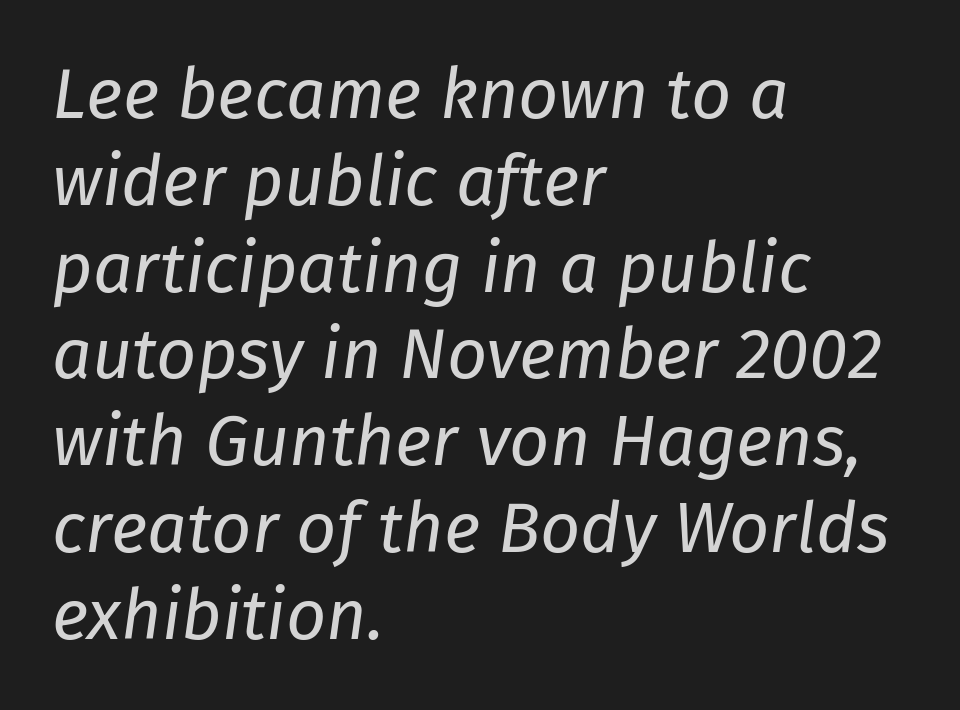
The image shows 70 px regular-weight type, italic (leaning right); set left-aligned, line spacing 1.24x, normal letter spacing, not underlined; low stroke contrast and a medium x-height.
